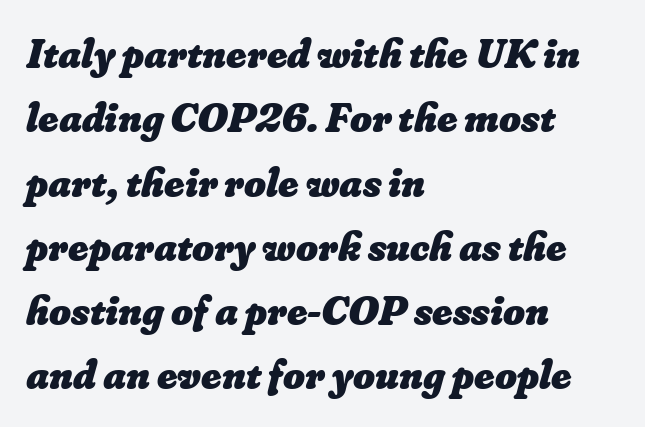
{"bold": "yes", "weight": "heavy", "width": "normal", "stroke_contrast": "low", "x_height": "small", "monospaced": "no", "underline": "no", "align": "left", "line_spacing": "normal", "line_spacing_ratio": 1.53, "letter_spacing": "normal", "letter_spacing_em": 0.0, "glyph_px": 42}
